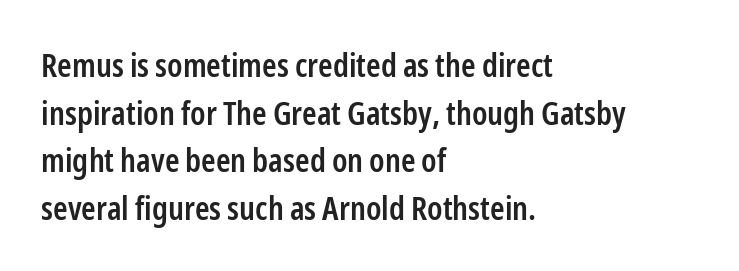
The image shows 33 px semibold, condensed sans-serif type, upright; set left-aligned, normal line spacing (1.44x), normal letter spacing, not underlined; low stroke contrast and a medium x-height.
